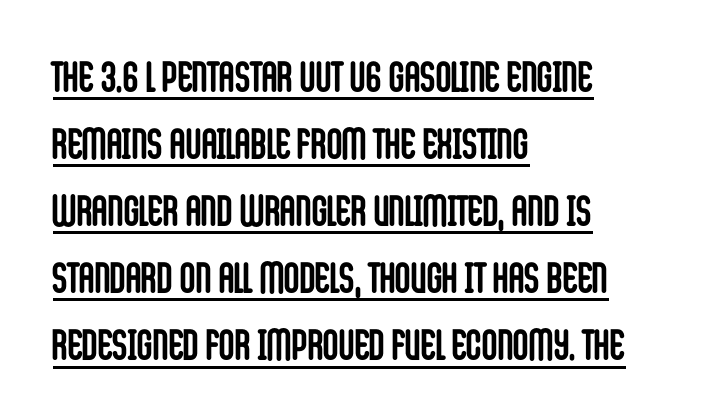
The typeface chosen for these lines omits serifs. A continuous stroke trails under the words, as in a hyperlink. The passage shown has conventional tracking throughout. In terms of posture, this sample is upright. All the whitespace from short lines collects on the right.
